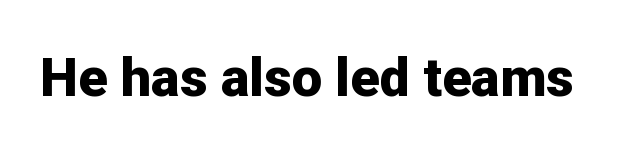
{"serif": "no", "italic": "no", "bold": "yes", "weight": "bold", "width": "normal", "stroke_contrast": "low", "x_height": "medium", "monospaced": "no", "underline": "no", "letter_spacing": "normal", "letter_spacing_em": 0.0, "glyph_px": 54}
